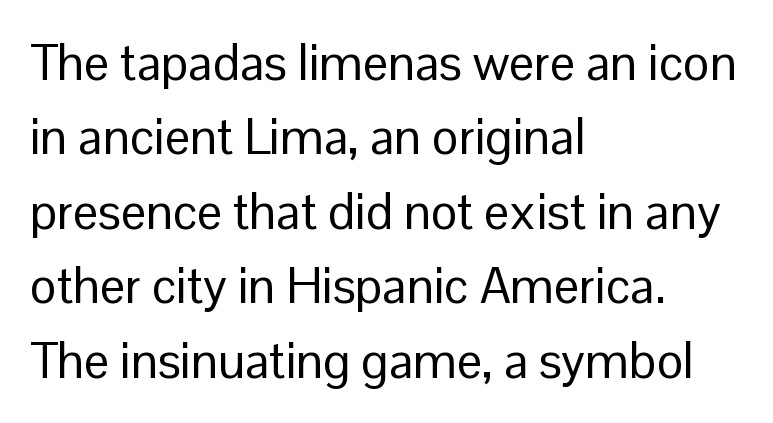
Proportional: the letters do not fall into vertical columns. The passage shown is not underscored anywhere. Caption: multi-line text, flush left, ragged right. The weight tops out at a normal text grade. Short note: letters normally spaced.
